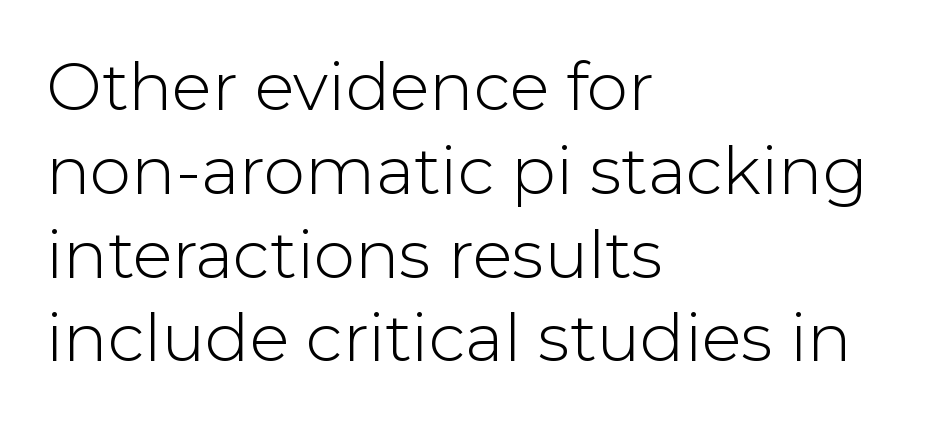
Q: Is the text bold? A: No.
Q: Is the text italic (slanted)? A: No, it is upright.
Q: Is the typeface a serif or a sans-serif typeface? A: Sans-serif.
Q: Is the text underlined? A: No.
Q: How is the paragraph aligned? A: Left-aligned.
Q: Is the spacing between letters normal or unusually wide? A: Normal.
Q: Is the spacing between lines tight, normal or loose? A: Normal.
Q: Width (condensed, normal, or wide)? A: Normal.
Q: Stroke contrast? A: Low.
Q: x-height? A: Medium.
Q: Monospaced? A: No.
